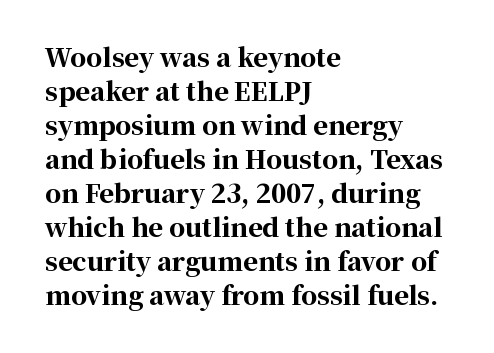
The image shows 25 px bold type, upright; set left-aligned, normal line spacing (1.36x), normal letter spacing, not underlined.
